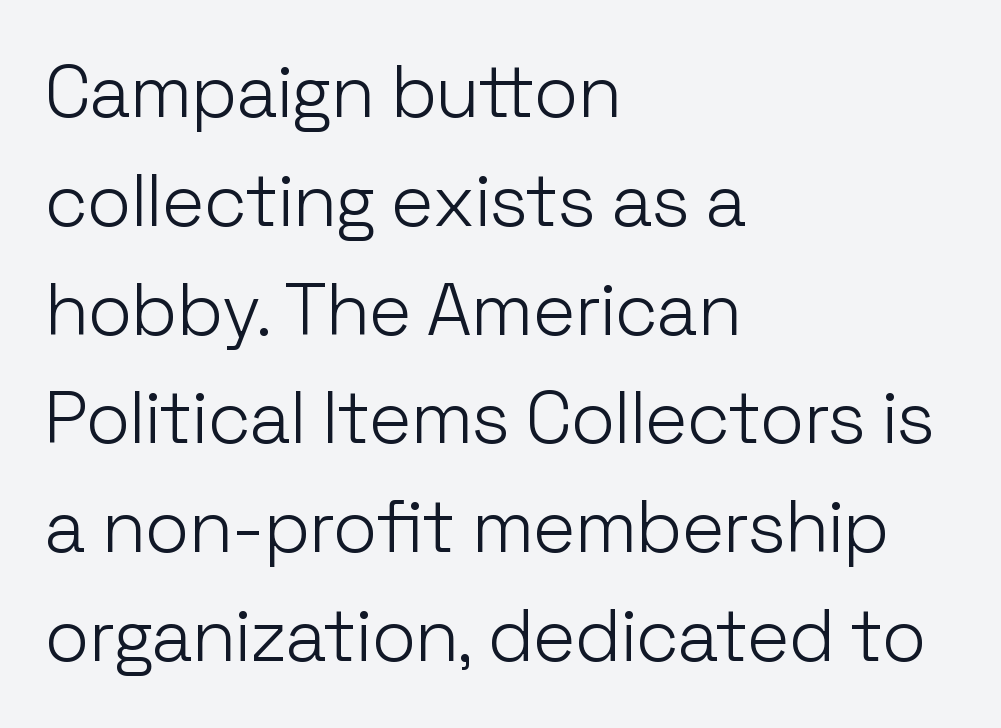
The font is comparable to plain body text, perhaps lighter. This sample uses an upright cut, with every glyph sitting square on the baseline. Summary of vertical rhythm: regular, with standard interline spacing. A typesetter would call this zero additional tracking. Plain, unruled lines of type. Looks like regular typesetting: each glyph gets only the width it needs.
